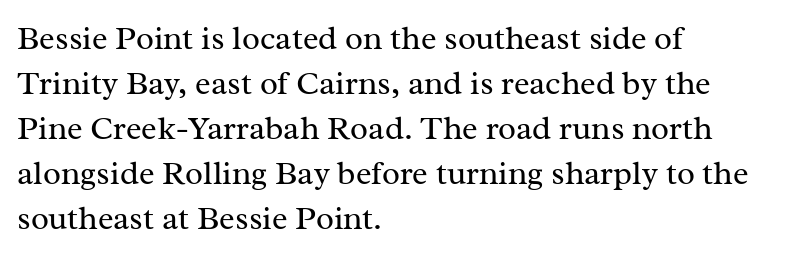
Each letter's strokes conclude with small projecting serifs. Does the leading feel generous? No, just average. The lettering stays uniformly vertical, giving the passage a roman look. The rendering uses natural spacing where letterforms have individual widths. The characters are drawn with everyday or finer stroke widths. Here the glyphs are tracked normally, forming tight word shapes.
